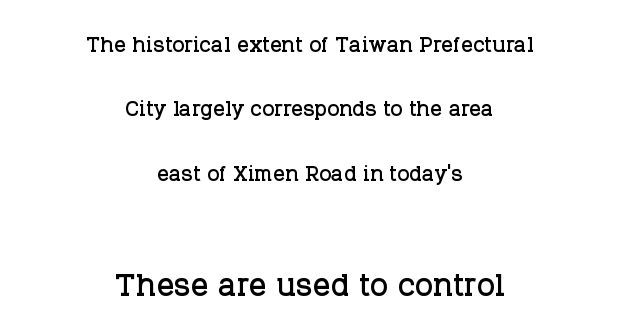
Q: Is the text italic (slanted)? A: No, it is upright.
Q: Is the typeface a serif or a sans-serif typeface? A: Serif.
Q: Is the text underlined? A: No.
Q: How is the paragraph aligned? A: Centered.
Q: Is the spacing between letters normal or unusually wide? A: Normal.
Q: Is the spacing between lines tight, normal or loose? A: Loose.
Q: Which block of text is set in a larger size, the first (top) or the second (bottom)? A: The second (bottom) one.
Q: Width (condensed, normal, or wide)? A: Normal.
Q: Stroke contrast? A: Low.
Q: x-height? A: Large.
Q: Monospaced? A: No.
